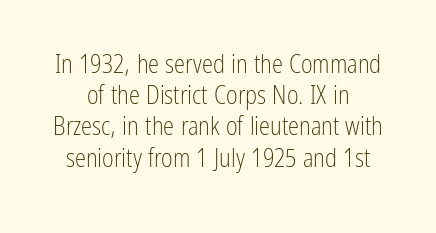
{"italic": "no", "bold": "no", "underline": "no", "align": "center", "line_spacing": "normal", "line_spacing_ratio": 1.25, "letter_spacing": "normal", "letter_spacing_em": 0.0, "glyph_px": 25}
